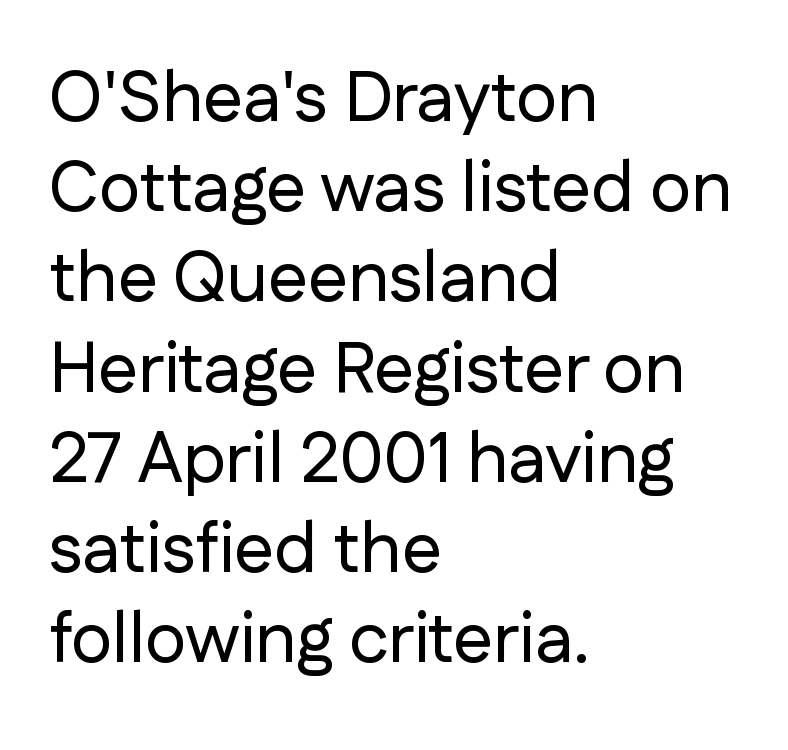
Each word holds together tightly as a unit, with standard inter-letter gaps. Is there any slant? The stems are plumb. Each letter keeps its own natural width here, so spacing adapts to shape. You can tell from the bare stems that sans-serif type was used. Only glyphs here, with clear space below each row.
